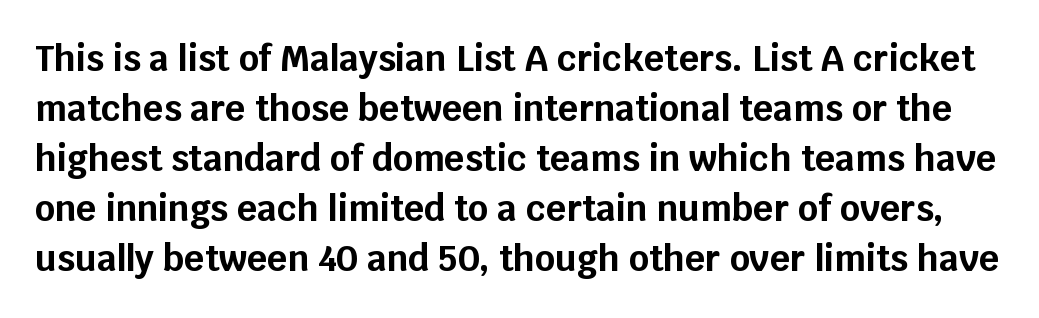
The image shows 35 px bold sans-serif type, upright; set normal line spacing (1.43x), normal letter spacing, not underlined; low stroke contrast and a large x-height.
